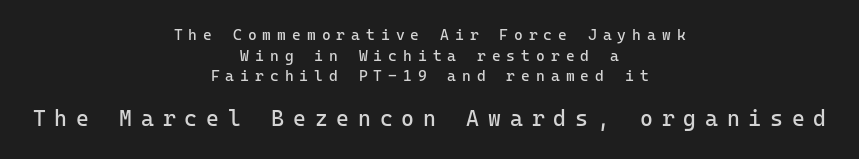
Q: Is the text bold? A: No.
Q: Is the text italic (slanted)? A: No, it is upright.
Q: Is the text underlined? A: No.
Q: How is the paragraph aligned? A: Centered.
Q: Is the spacing between letters normal or unusually wide? A: Unusually wide.
Q: Is the spacing between lines tight, normal or loose? A: Normal.
Q: Which block of text is set in a larger size, the first (top) or the second (bottom)? A: The second (bottom) one.
